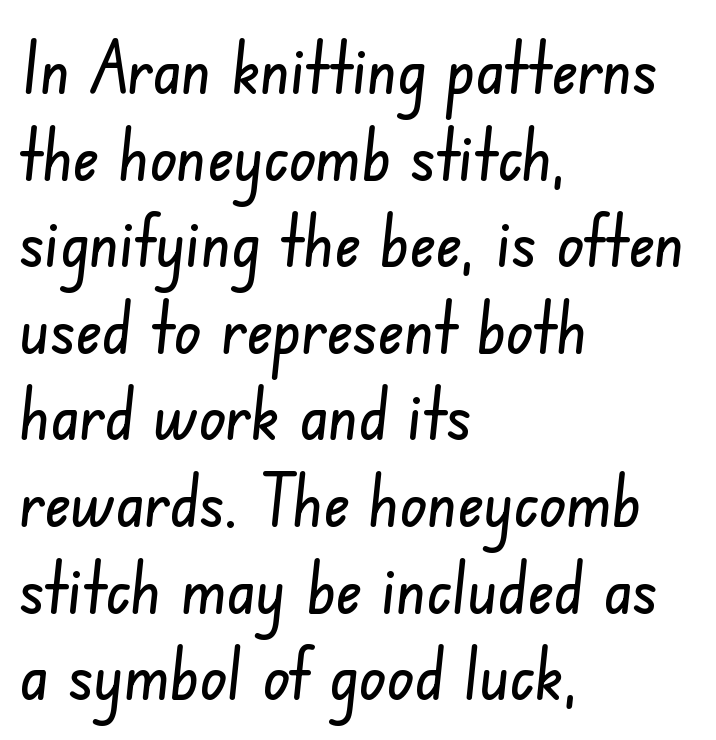
The image shows 71 px condensed sans-serif type; set left-aligned, line spacing 1.22x, normal letter spacing, not underlined; low stroke contrast and a small x-height.
